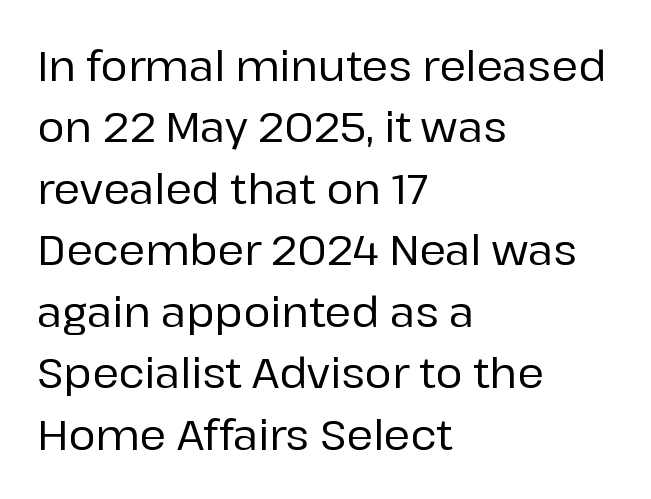
Q: Is the text italic (slanted)? A: No, it is upright.
Q: Is the typeface a serif or a sans-serif typeface? A: Sans-serif.
Q: Is the text underlined? A: No.
Q: How is the paragraph aligned? A: Left-aligned.
Q: Is the spacing between letters normal or unusually wide? A: Normal.
Q: Is the spacing between lines tight, normal or loose? A: Normal.
Q: Width (condensed, normal, or wide)? A: Normal.
Q: Stroke contrast? A: Low.
Q: x-height? A: Medium.
Q: Monospaced? A: No.
